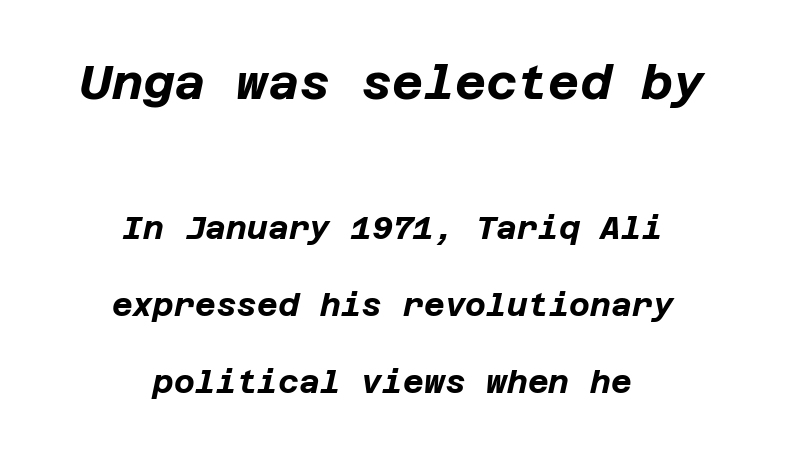
The image shows 48 px bold type, italic (leaning right); set centered, loose line spacing (2.42x), normal letter spacing, not underlined; the first (top) block is 1.5x larger; low stroke contrast and a large x-height.
